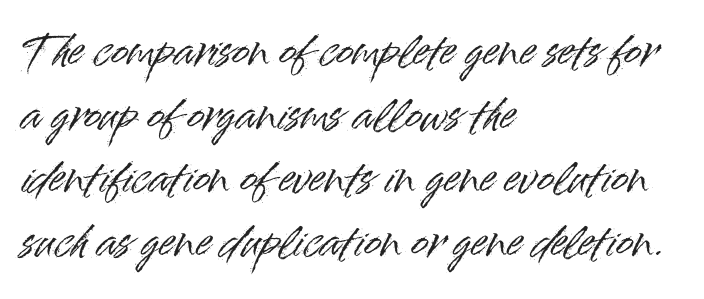
The type family on display is of the sans-serif kind. A normal amount of white space separates one row of letters from the next. The face used here is rendered with its standard letterfit. A typesetter would call this proportional, since set widths differ per character.
